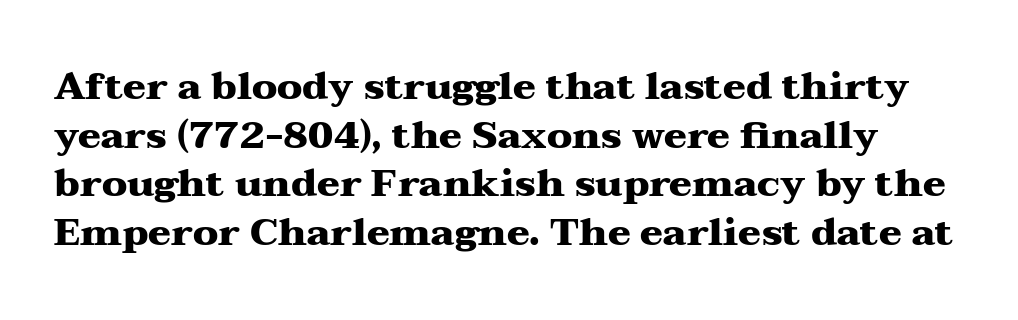
The image shows 38 px heavy, wide serif type, upright; set normal line spacing (1.28x), normal letter spacing, not underlined; medium stroke contrast and a medium x-height.
